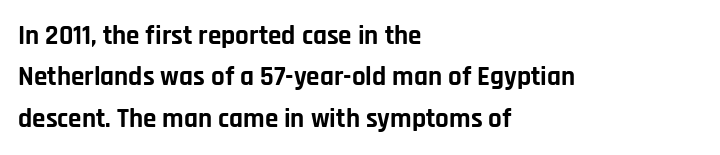
Q: Is the text bold? A: Yes.
Q: Is the text italic (slanted)? A: No, it is upright.
Q: Is the text underlined? A: No.
Q: How is the paragraph aligned? A: Left-aligned.
Q: Is the spacing between letters normal or unusually wide? A: Normal.
Q: Is the spacing between lines tight, normal or loose? A: Normal.
